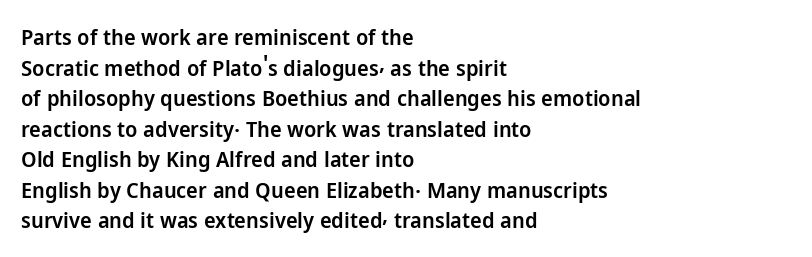
The image shows 22 px text type, upright; set left-aligned, normal line spacing (1.39x), normal letter spacing, not underlined.
